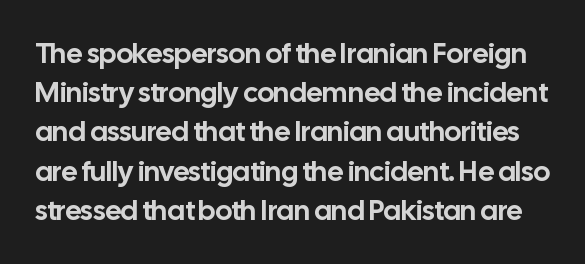
Horizontal bands of white between lines are of average thickness. Upright lettering throughout. A sans-serif font was chosen for this passage. Tracking value appears to be zero — textbook default spacing. Anything drawn beneath the words? Only blank space.
